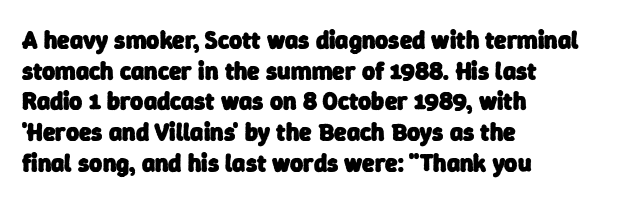
Standard letterfit; no display-style spreading of the glyphs. Only glyphs here, with clear space below each row. Is the block centered? No — it sits flush against the left margin. Typesetter's note: full bold, strokes at maximum text heaviness.
